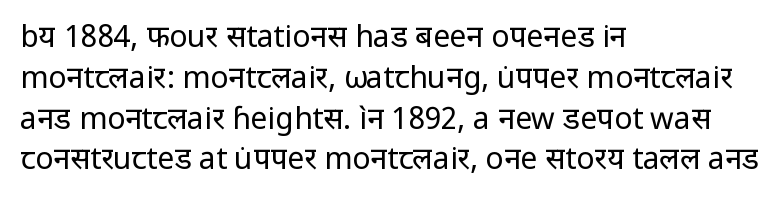
The image shows 30 px regular-weight sans-serif type, upright; set left-aligned, normal line spacing (1.36x), normal letter spacing, not underlined; low stroke contrast and a medium x-height.
